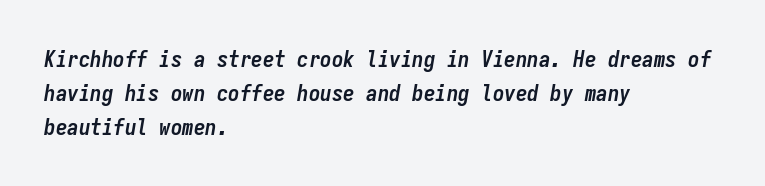
Q: Is the text bold? A: Yes.
Q: Is the text italic (slanted)? A: Yes, it leans right by about 9 degrees.
Q: Is the text underlined? A: No.
Q: How is the paragraph aligned? A: Left-aligned.
Q: Is the spacing between letters normal or unusually wide? A: Normal.
Q: Is the spacing between lines tight, normal or loose? A: Normal.
